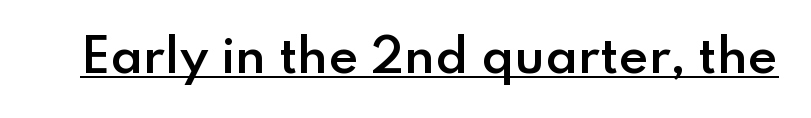
Q: Is the text bold? A: Semi-bold.
Q: Is the text italic (slanted)? A: No, it is upright.
Q: Is the typeface a serif or a sans-serif typeface? A: Sans-serif.
Q: Is the text underlined? A: Yes.
Q: Is the spacing between letters normal or unusually wide? A: Normal.
Q: Width (condensed, normal, or wide)? A: Normal.
Q: Stroke contrast? A: Low.
Q: x-height? A: Small.
Q: Monospaced? A: No.
